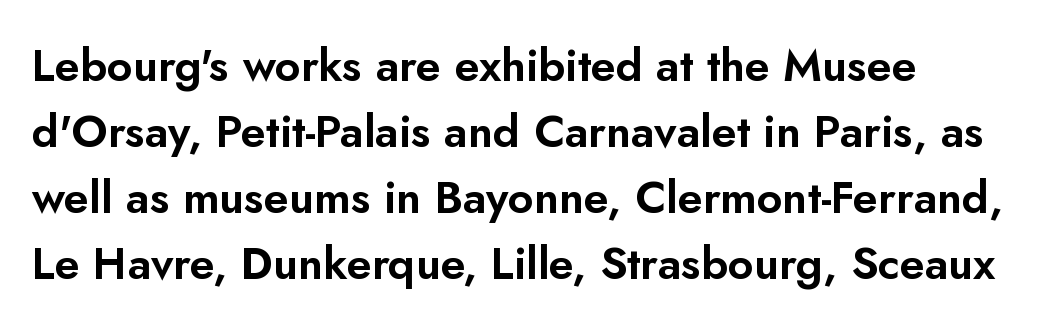
{"serif": "no", "italic": "no", "width": "normal", "stroke_contrast": "low", "x_height": "small", "monospaced": "no", "underline": "no", "align": "left", "line_spacing": "normal", "line_spacing_ratio": 1.47, "letter_spacing": "normal", "letter_spacing_em": 0.0, "glyph_px": 45}
